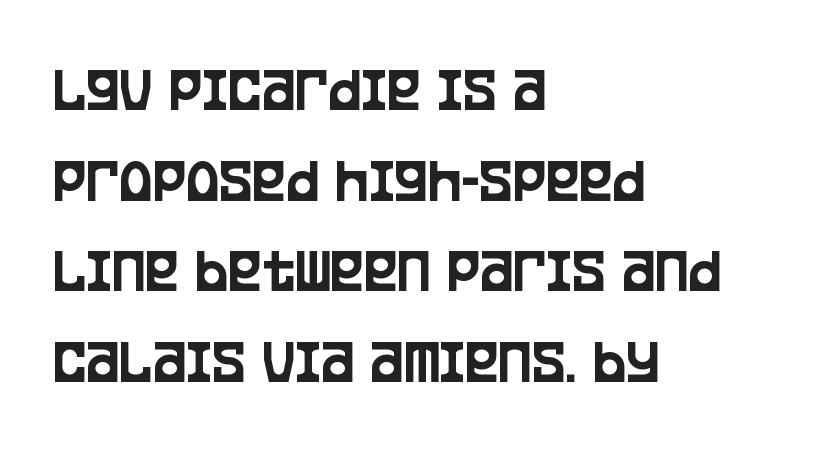
{"serif": "no", "italic": "no", "width": "condensed", "stroke_contrast": "low", "x_height": "large", "monospaced": "no", "underline": "no", "align": "left", "line_spacing": "normal", "line_spacing_ratio": 1.44, "letter_spacing": "normal", "letter_spacing_em": 0.0, "glyph_px": 63}
